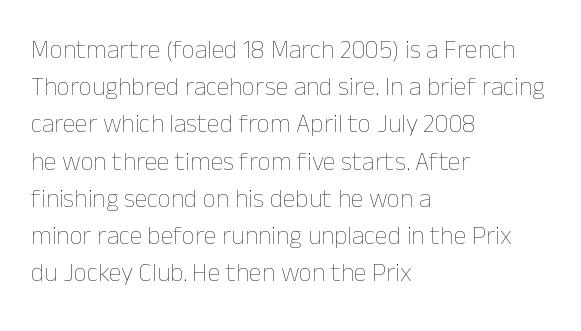
The image shows 26 px text type, upright; set left-aligned, normal line spacing (1.43x), normal letter spacing, not underlined.
